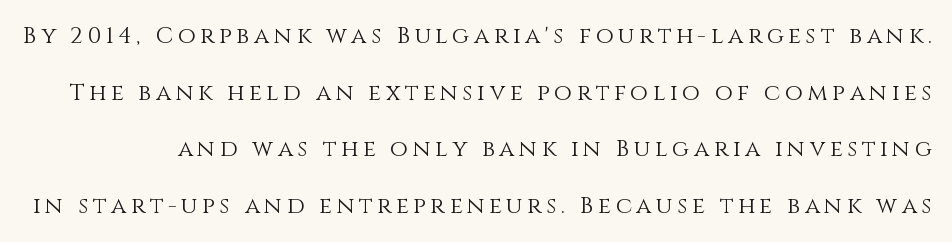
{"italic": "no", "bold": "no", "underline": "no", "line_spacing": "loose", "line_spacing_ratio": 2.46, "letter_spacing": "wide", "letter_spacing_em": 0.2, "glyph_px": 23}
